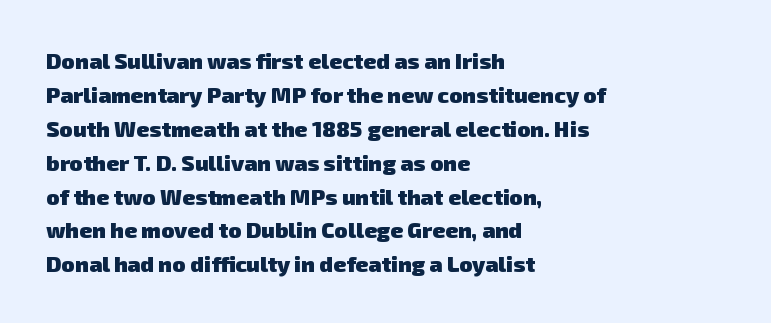
The baseline area is clear. This block has exactly the height ordinary leading produces. The rendering keeps characters at their native spacing. These lines stack with their left ends in a neat column. Students, this is bold: see how much ink each stroke carries.
